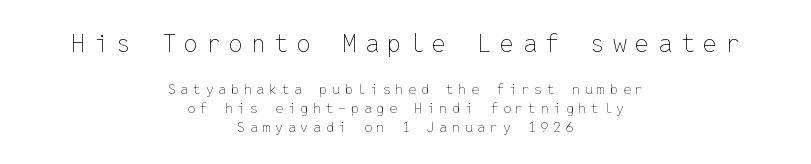
Q: Is the text bold? A: No.
Q: Is the text italic (slanted)? A: No, it is upright.
Q: Is the text underlined? A: No.
Q: How is the paragraph aligned? A: Centered.
Q: Is the spacing between letters normal or unusually wide? A: Unusually wide.
Q: Is the spacing between lines tight, normal or loose? A: Normal.
Q: Which block of text is set in a larger size, the first (top) or the second (bottom)? A: The first (top) one.
